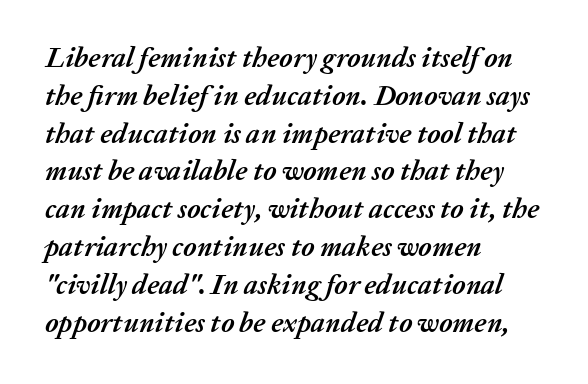
No word sits above an underline. One-word summary of the alignment: left. Observe the ordinary spacing: letters are neighbours, not strangers. There's an unmistakable incline to the writing here.
